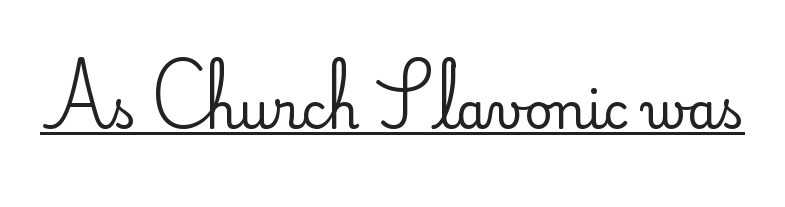
The image shows 49 px regular-weight sans-serif type, upright; set normal letter spacing, underlined; low stroke contrast and a small x-height.
